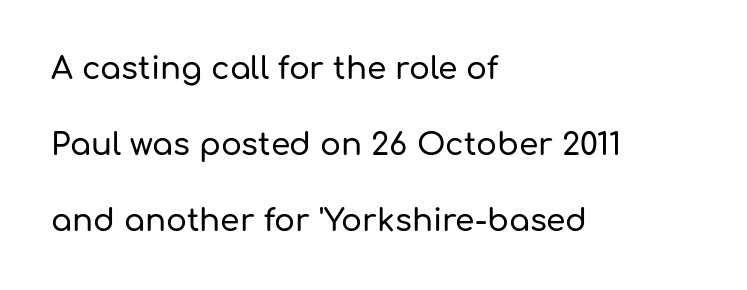
{"serif": "no", "italic": "no", "width": "normal", "stroke_contrast": "low", "x_height": "medium", "monospaced": "no", "underline": "no", "align": "left", "line_spacing": "loose", "line_spacing_ratio": 2.45, "letter_spacing": "normal", "letter_spacing_em": 0.0, "glyph_px": 31}
